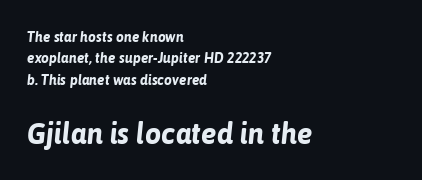
Is the type bold? Yes — the strokes are clearly thick and heavy. This sample uses an oblique cut, with every glyph tilted off the vertical. The line texture is even and compact thanks to regular tracking. Compare the two chunks: the lower has the greater cap height. Each letter keeps its own natural width here, so spacing adapts to shape. Each line starts at the same left margin while the right side varies.
